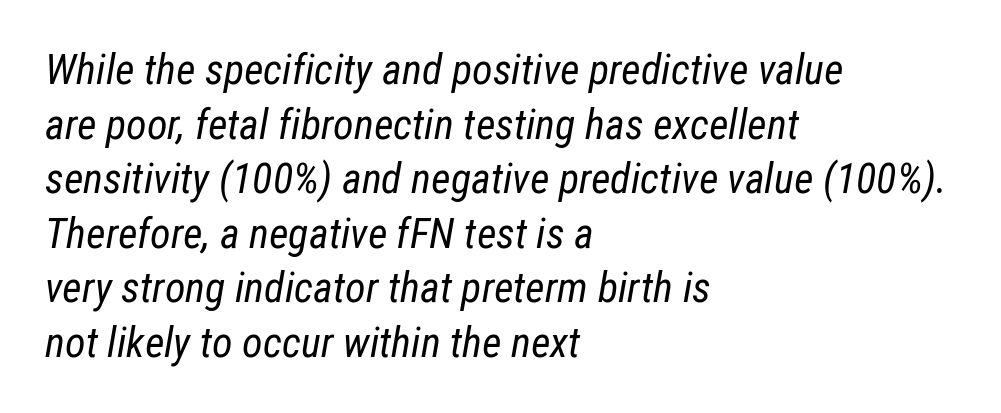
Rule under the text: the space is simply empty. Nobody touched the tracking dial on this one. Quick note: italic. Line spacing here is normal. Which margin do the lines hug? The left one — the right edge is uneven.
